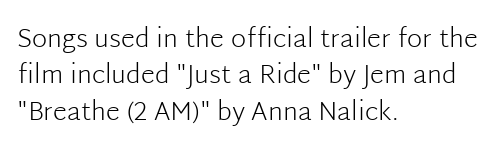
Q: Is the text bold? A: No.
Q: Is the text italic (slanted)? A: No, it is upright.
Q: Is the text underlined? A: No.
Q: How is the paragraph aligned? A: Left-aligned.
Q: Is the spacing between letters normal or unusually wide? A: Normal.
Q: Is the spacing between lines tight, normal or loose? A: Normal.
